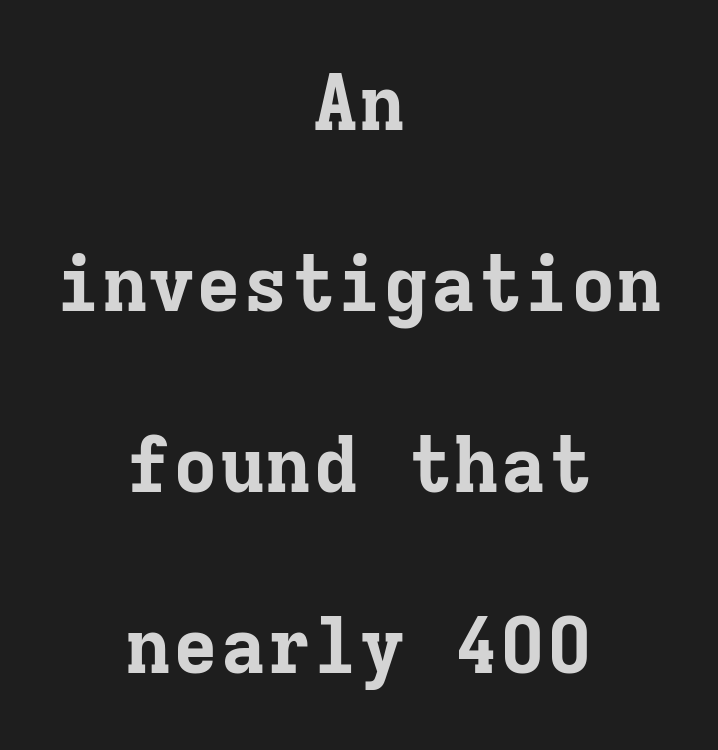
Does the copy run flush right? No — it is centered line by line. This sample uses a serif face. The passage shown has conventional tracking throughout. How heavy is the stroke? Heavy — this is a bold.
